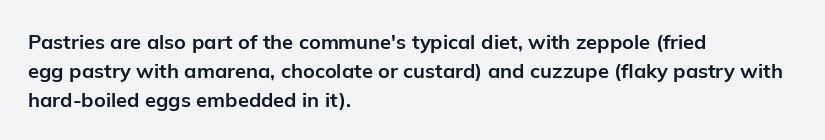
{"italic": "no", "bold": "yes", "underline": "no", "align": "left", "line_spacing": "normal", "line_spacing_ratio": 1.44, "letter_spacing": "normal", "letter_spacing_em": 0.0, "glyph_px": 20}
